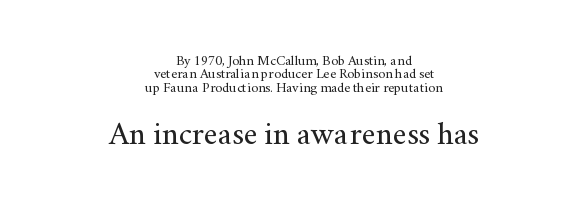
{"serif": "yes", "italic": "no", "bold": "no", "weight": "regular", "width": "normal", "stroke_contrast": "medium", "x_height": "small", "monospaced": "no", "underline": "no", "align": "center", "line_spacing": "tight", "line_spacing_ratio": 0.96, "letter_spacing": "normal", "letter_spacing_em": 0.0, "larger_block": "second", "size_ratio": 2.29, "glyph_px": 32}
